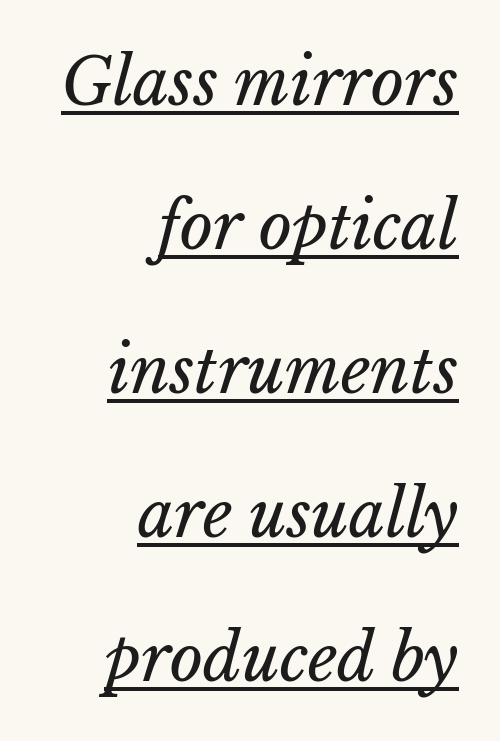
{"italic": "yes", "lean": "right", "slant_degrees": 15, "bold": "no", "weight": "regular", "width": "normal", "stroke_contrast": "low", "x_height": "medium", "monospaced": "no", "underline": "yes", "align": "right", "line_spacing": "loose", "line_spacing_ratio": 2.25, "letter_spacing": "normal", "letter_spacing_em": 0.0, "glyph_px": 64}
